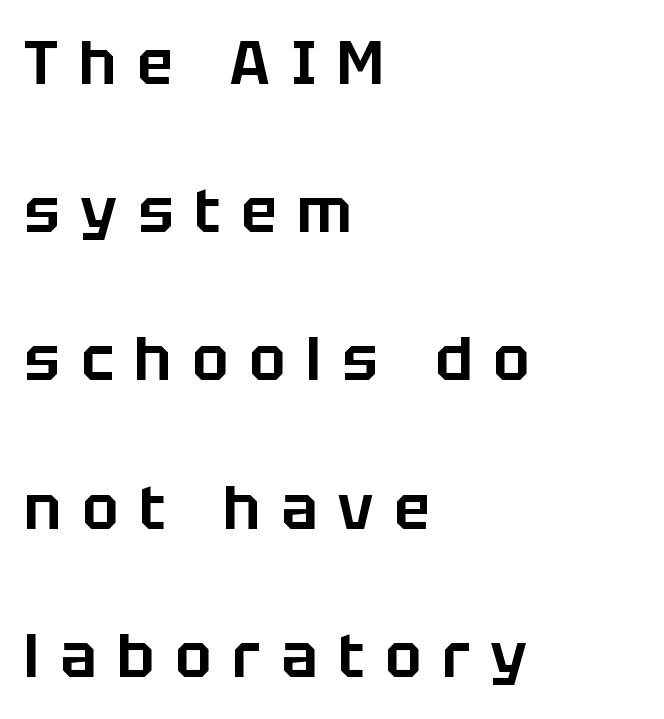
The image shows 60 px sans-serif type, upright; set left-aligned, loose line spacing (2.47x), unusually wide letter spacing (+0.35 em), not underlined; low stroke contrast and a large x-height.
